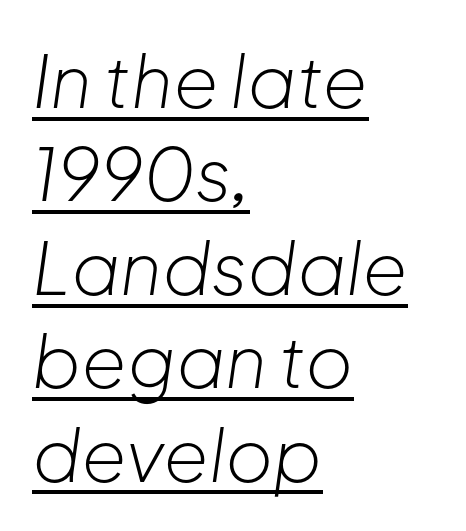
Notice how a bar underscores the lettering throughout. The passage shown is typed in a proportional face where columns would drift. The rendering keeps characters at their native spacing. Does the lettering tilt? It does — this is italic. The ragged edge is on the right, which tells us the setting is flush left.
